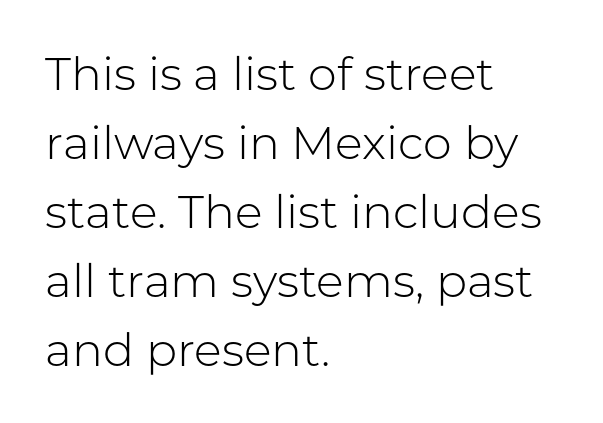
The baseline area is clear. Nothing heavy about these letters — not bold at all. Varying glyph widths throughout — classic text-font behaviour. Regarding serifs, this sample does without them.
